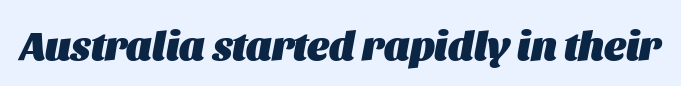
Glyph-to-glyph distance matches everyday printed text. The lettering tilts uniformly, giving the passage an italic look. Character widths vary here, with narrow letters taking less room than wide ones. Words float on clear page, feet unadorned.
